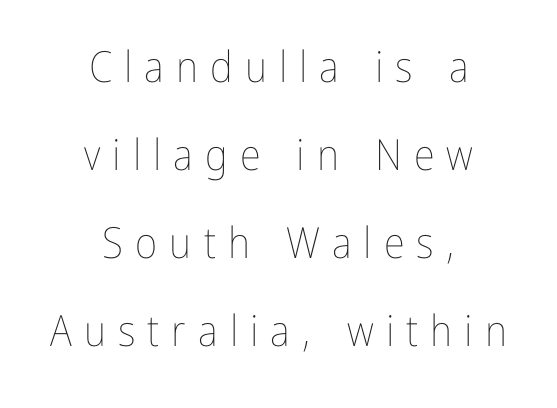
The passage shown stacks its lines with a broad gap. Think standard paragraph weight, or any step lighter than that. Upright lettering throughout. Descenders are the only things crossing below the line.
